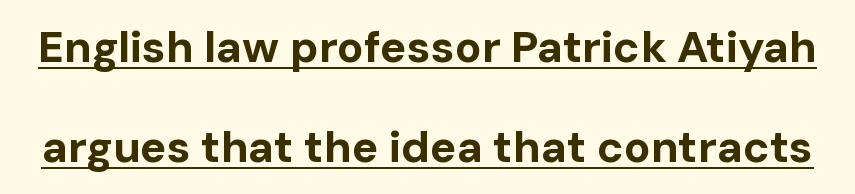
{"serif": "no", "italic": "no", "bold": "yes", "weight": "bold", "width": "normal", "stroke_contrast": "low", "x_height": "medium", "monospaced": "no", "underline": "yes", "line_spacing": "loose", "line_spacing_ratio": 2.27, "letter_spacing": "normal", "letter_spacing_em": 0.0, "glyph_px": 44}
